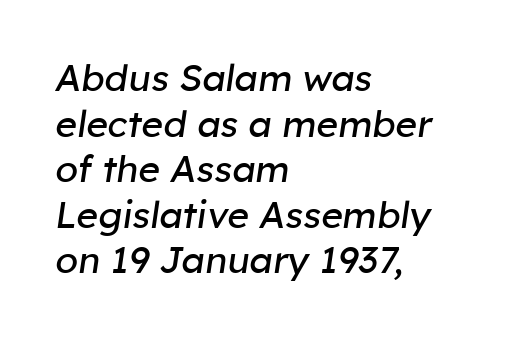
Q: Is the text bold? A: No.
Q: Is the text italic (slanted)? A: Yes, it leans right by about 8 degrees.
Q: Is the text underlined? A: No.
Q: How is the paragraph aligned? A: Left-aligned.
Q: Is the spacing between letters normal or unusually wide? A: Normal.
Q: Width (condensed, normal, or wide)? A: Normal.
Q: Stroke contrast? A: Low.
Q: x-height? A: Medium.
Q: Monospaced? A: No.
